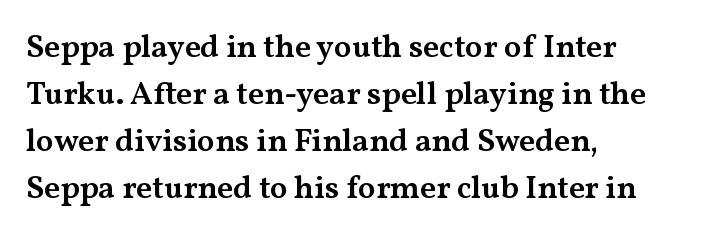
{"serif": "yes", "italic": "no", "bold": "semi", "weight": "semibold", "width": "wide", "stroke_contrast": "medium", "x_height": "medium", "monospaced": "no", "underline": "no", "align": "left", "line_spacing": "normal", "line_spacing_ratio": 1.47, "letter_spacing": "normal", "letter_spacing_em": 0.0, "glyph_px": 32}
